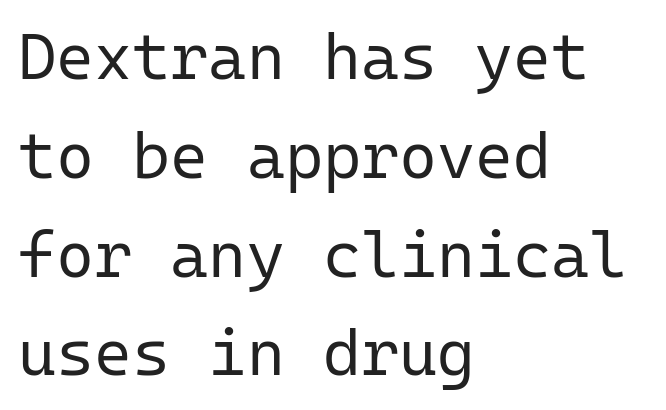
The image shows 65 px regular-weight sans-serif type, upright, monospaced; set left-aligned, normal line spacing (1.52x), normal letter spacing, not underlined; low stroke contrast and a medium x-height.
